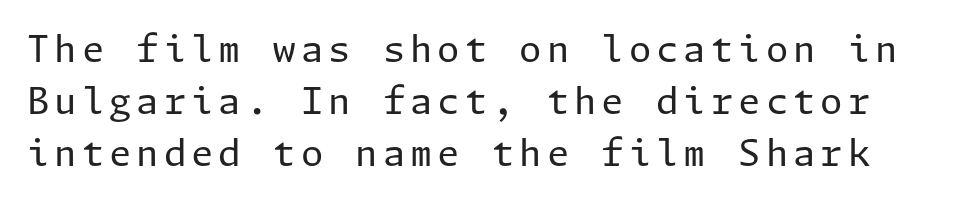
In terms of letterform style, serifs are entirely absent. This is roman type, the default non-slanted kind. On a weight scale, this lands at 450 or below. A bare baseline throughout the passage. Notice how descenders clear the ascenders below comfortably — that's standard leading.
